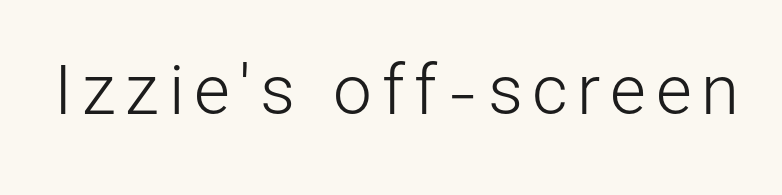
Type style note: lacks serifs. Is the stroke heavy? The answer is a plain regular-or-lighter. Spacing verdict: proportional, widths tailored to each character. Tall strokes in this sample are plumb rather than angled.
